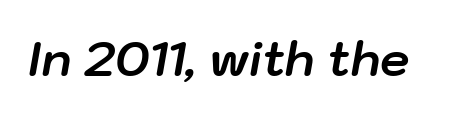
Think of a printed novel: that variable character pitch is what you see here. Bold? Absolutely — the strokes are thick and heavy. Posture: slanted. Plain, unruled lines of type. Standard letterfit; no display-style spreading of the glyphs.
